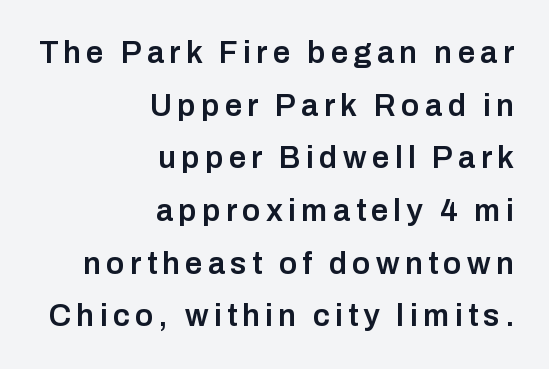
{"serif": "no", "italic": "no", "bold": "semi", "weight": "semibold", "width": "normal", "stroke_contrast": "low", "x_height": "medium", "monospaced": "no", "underline": "no", "align": "right", "line_spacing": "normal", "line_spacing_ratio": 1.7, "glyph_px": 31}
